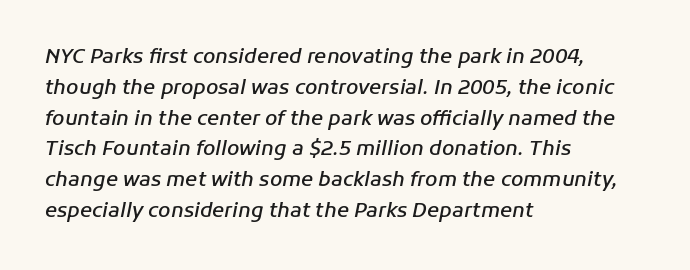
The line-height multiplier appears to be the usual default. A somewhat darkened texture: the type is semibold rather than bold. Only glyphs here, with clear space below each row. Characters are canted at an angle relative to the baseline's perpendicular. Caption: standard tracking, unaltered. The passage is arranged the way most books set body copy — flush left.
